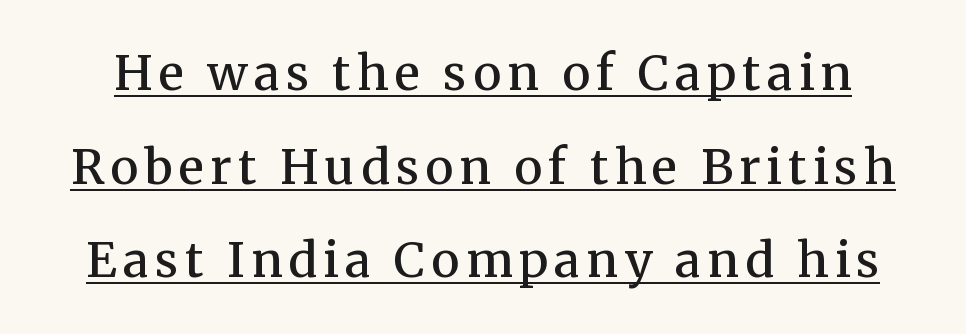
{"serif": "yes", "italic": "no", "bold": "semi", "weight": "semibold", "width": "normal", "stroke_contrast": "medium", "x_height": "medium", "monospaced": "no", "underline": "yes", "line_spacing": "loose", "line_spacing_ratio": 1.95, "glyph_px": 48}
